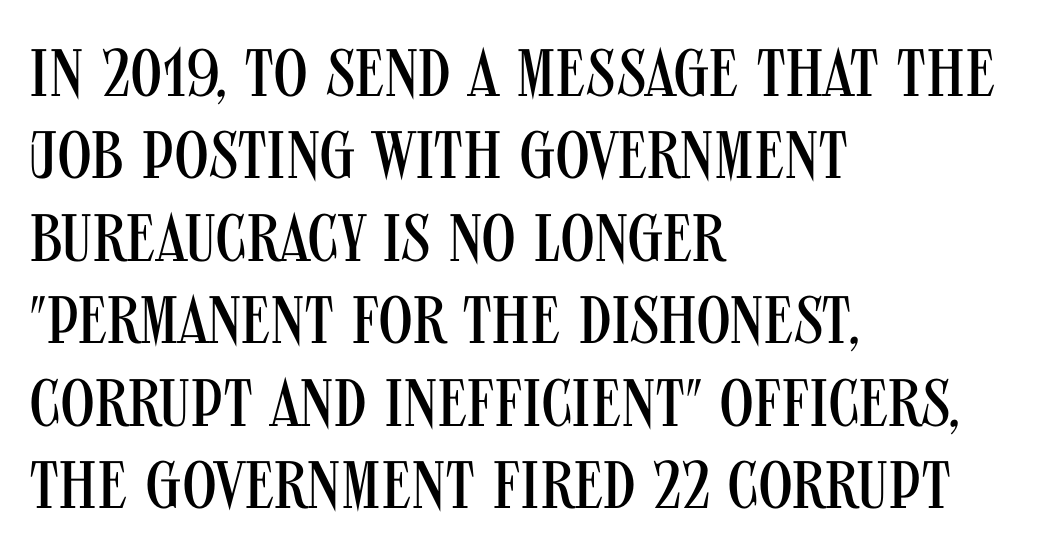
{"serif": "no", "italic": "no", "bold": "no", "weight": "regular", "width": "condensed", "stroke_contrast": "medium", "x_height": "large", "monospaced": "no", "underline": "no", "align": "left", "line_spacing_ratio": 1.23, "letter_spacing": "normal", "letter_spacing_em": 0.0, "glyph_px": 67}
